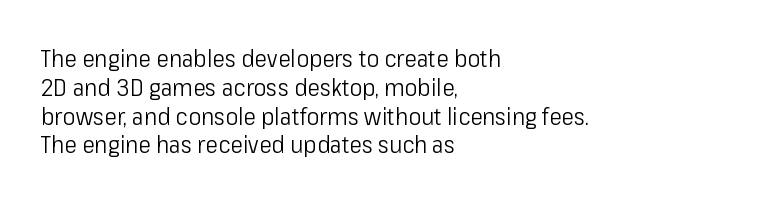
{"italic": "no", "bold": "no", "underline": "no", "align": "left", "line_spacing_ratio": 1.2, "letter_spacing": "normal", "letter_spacing_em": 0.0, "glyph_px": 24}
